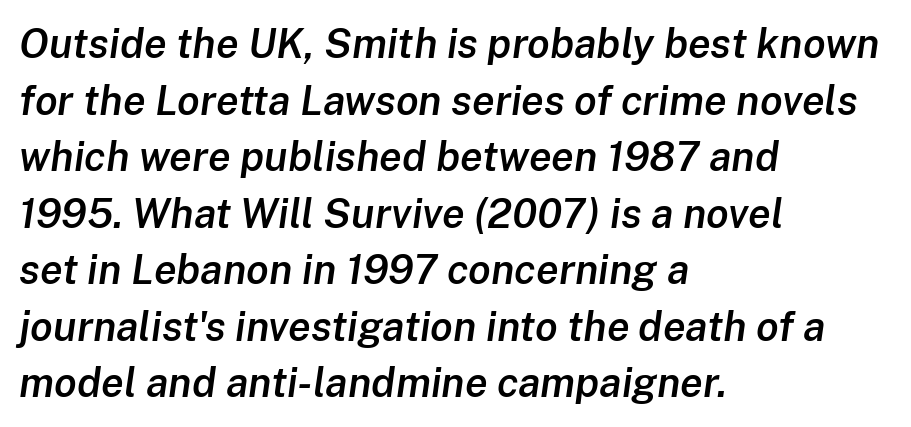
The image shows 41 px semibold type, italic (leaning right); set left-aligned, normal line spacing (1.38x), normal letter spacing, not underlined; low stroke contrast and a medium x-height.
